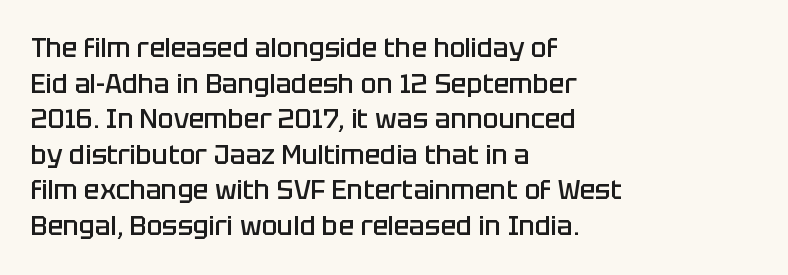
The image shows 26 px text type, upright; set left-aligned, normal line spacing (1.37x), normal letter spacing, not underlined.
